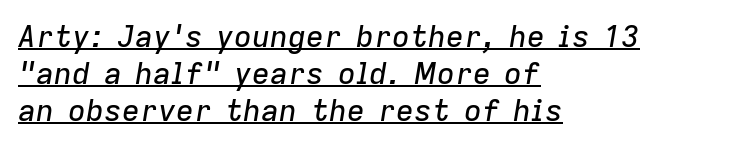
The compositor pushed each line to the left boundary. The specimen reads as italic at a glance. Beneath each row of characters lies a ruled line. Is this a fixed-width face? No — the glyphs have proportional, varying widths. Observe the ordinary spacing: letters are neighbours, not strangers.
